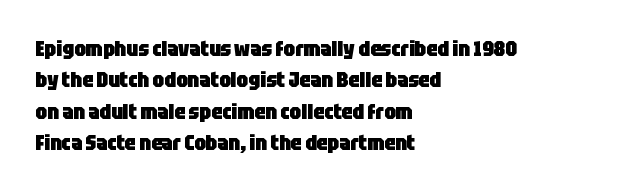
Set as a true bold cut, around the 700 mark. You can tell it's not italic because the verticals are truly vertical. Horizontally, the lines are justified to the leading edge only. Evenly set lines give the paragraph a standard silhouette. Just letters on the line, the space beneath them empty. Compared with typical body copy, the letter spacing here is the same.
